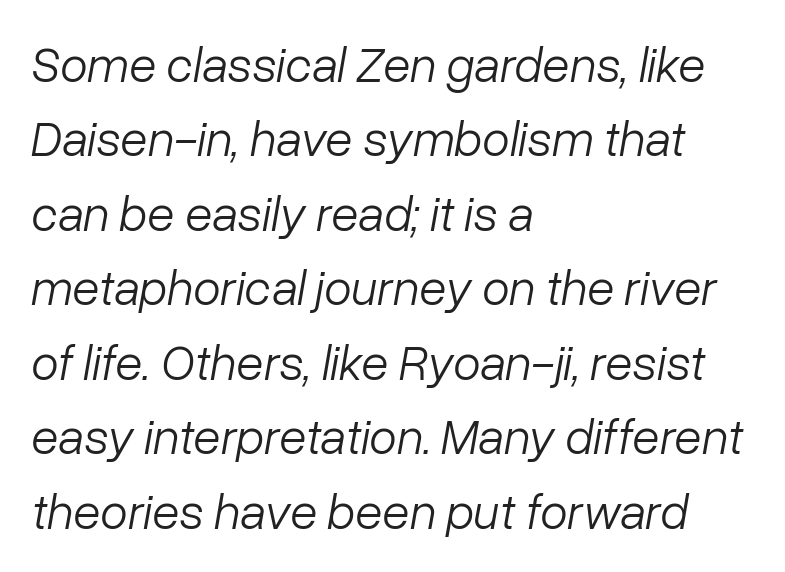
The image shows 50 px light type, italic (leaning right); set left-aligned, normal line spacing (1.49x), normal letter spacing, not underlined; low stroke contrast and a medium x-height.
